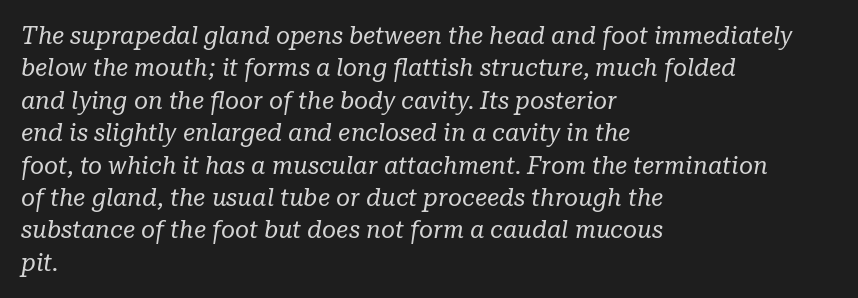
{"italic": "yes", "lean": "right", "slant_degrees": 10, "bold": "no", "underline": "no", "align": "left", "line_spacing": "normal", "line_spacing_ratio": 1.35, "letter_spacing": "normal", "letter_spacing_em": 0.0, "glyph_px": 24}
